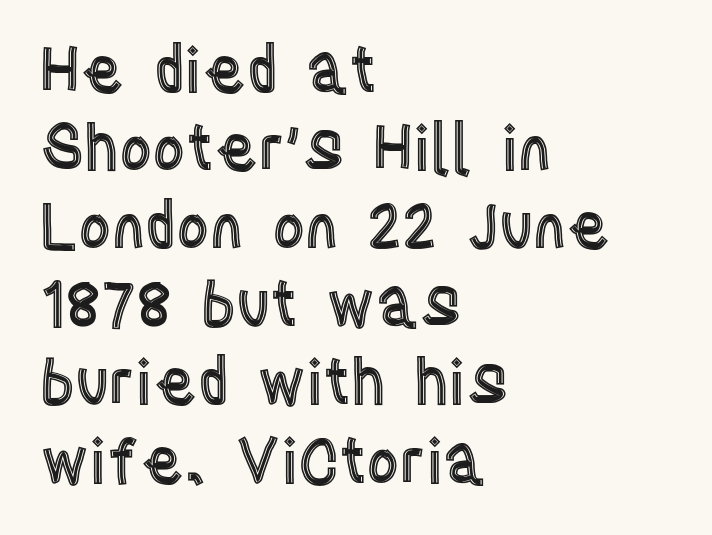
The image shows 63 px condensed type, upright; set left-aligned, line spacing 1.24x, normal letter spacing, not underlined; a large x-height.
